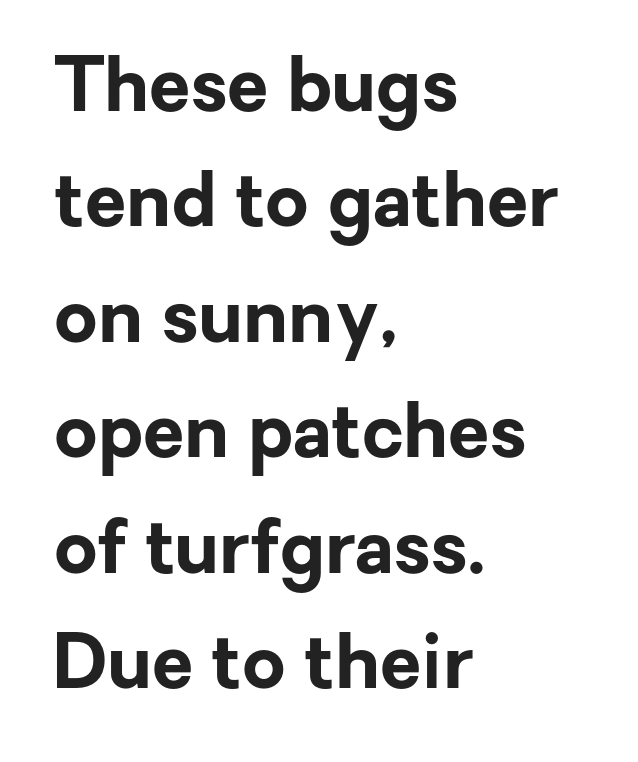
Check the space under the baseline: it is left empty. Rendered with straight, roman letterforms. Is this a fixed-width face? No — the glyphs have proportional, varying widths. The block of text has a typical density, with ordinary space between rows. Does the weight exceed regular? Yes, all the way to bold. Does extra space separate the letters? No, they use regular spacing.
